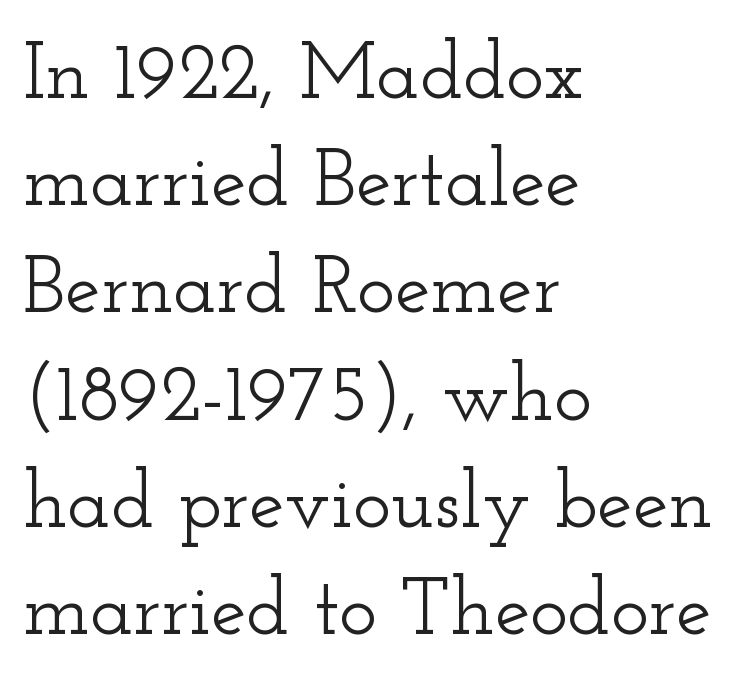
The image shows 80 px wide serif type, upright; set left-aligned, normal line spacing (1.34x), normal letter spacing, not underlined; low stroke contrast and a small x-height.
